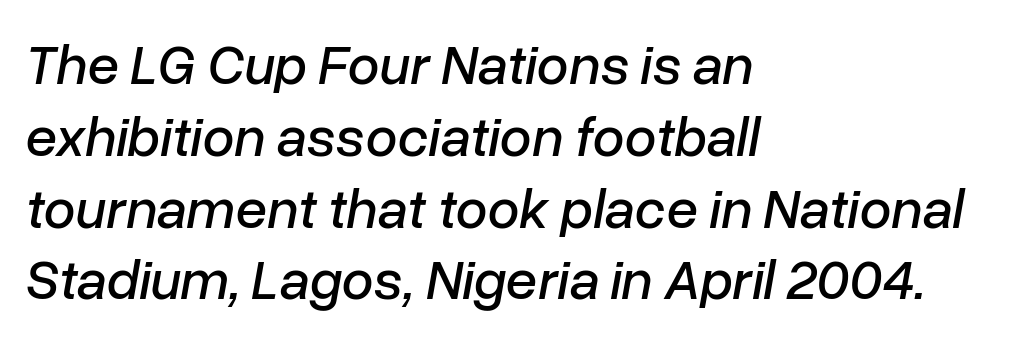
Q: Is the text italic (slanted)? A: Yes, it leans right by about 10 degrees.
Q: Is the text underlined? A: No.
Q: How is the paragraph aligned? A: Left-aligned.
Q: Is the spacing between letters normal or unusually wide? A: Normal.
Q: Is the spacing between lines tight, normal or loose? A: Normal.
Q: Width (condensed, normal, or wide)? A: Normal.
Q: Stroke contrast? A: Low.
Q: x-height? A: Medium.
Q: Monospaced? A: No.
